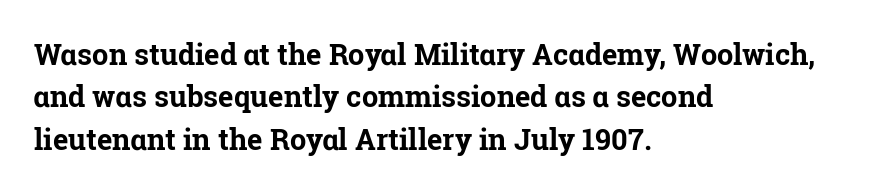
The image shows 29 px bold serif type, upright; set left-aligned, normal line spacing (1.46x), normal letter spacing, not underlined; low stroke contrast and a medium x-height.
